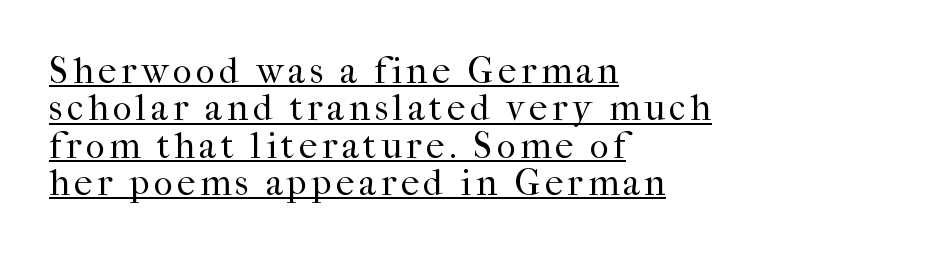
Q: Is the text bold? A: No.
Q: Is the text italic (slanted)? A: No, it is upright.
Q: Is the typeface a serif or a sans-serif typeface? A: Serif.
Q: Is the text underlined? A: Yes.
Q: How is the paragraph aligned? A: Left-aligned.
Q: Is the spacing between lines tight, normal or loose? A: Tight.
Q: Width (condensed, normal, or wide)? A: Normal.
Q: Stroke contrast? A: High.
Q: x-height? A: Medium.
Q: Monospaced? A: No.
